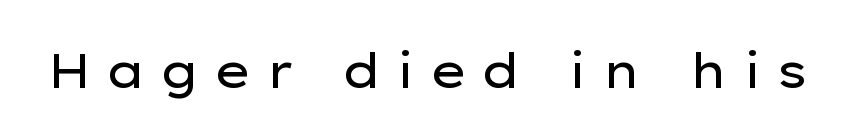
{"serif": "no", "italic": "no", "bold": "no", "weight": "regular", "width": "wide", "stroke_contrast": "low", "x_height": "medium", "monospaced": "no", "underline": "no", "letter_spacing": "wide", "letter_spacing_em": 0.29, "glyph_px": 48}
